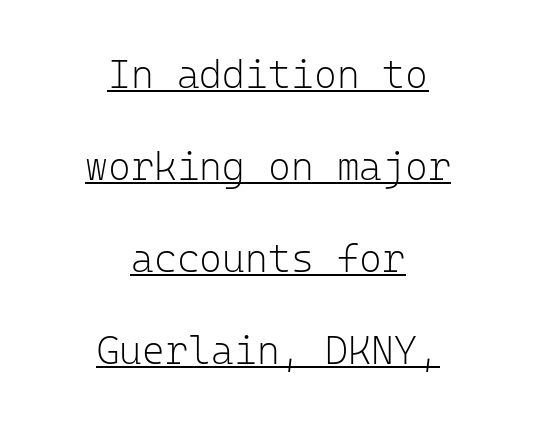
Q: Is the text bold? A: No.
Q: Is the text italic (slanted)? A: No, it is upright.
Q: Is the typeface a serif or a sans-serif typeface? A: Sans-serif.
Q: Is the text underlined? A: Yes.
Q: How is the paragraph aligned? A: Centered.
Q: Is the spacing between letters normal or unusually wide? A: Normal.
Q: Is the spacing between lines tight, normal or loose? A: Loose.
Q: Width (condensed, normal, or wide)? A: Normal.
Q: Stroke contrast? A: Low.
Q: x-height? A: Medium.
Q: Monospaced? A: Yes.
